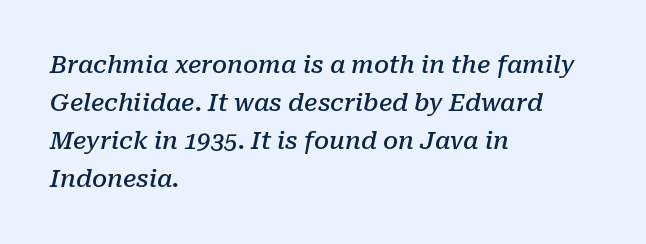
{"italic": "yes", "lean": "right", "slant_degrees": 10, "bold": "semi", "underline": "no", "align": "left", "line_spacing": "normal", "line_spacing_ratio": 1.59, "letter_spacing": "normal", "letter_spacing_em": 0.0, "glyph_px": 24}
